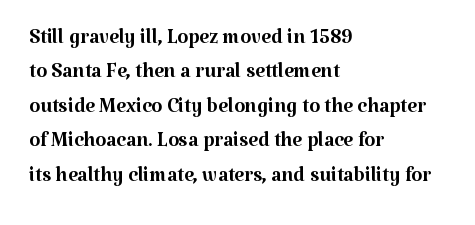
The rendering uses natural spacing where letterforms have individual widths. The compositor pushed each line to the left boundary. Does extra space separate the letters? No, they use regular spacing. Stem width sits at or under what a default text font uses.
